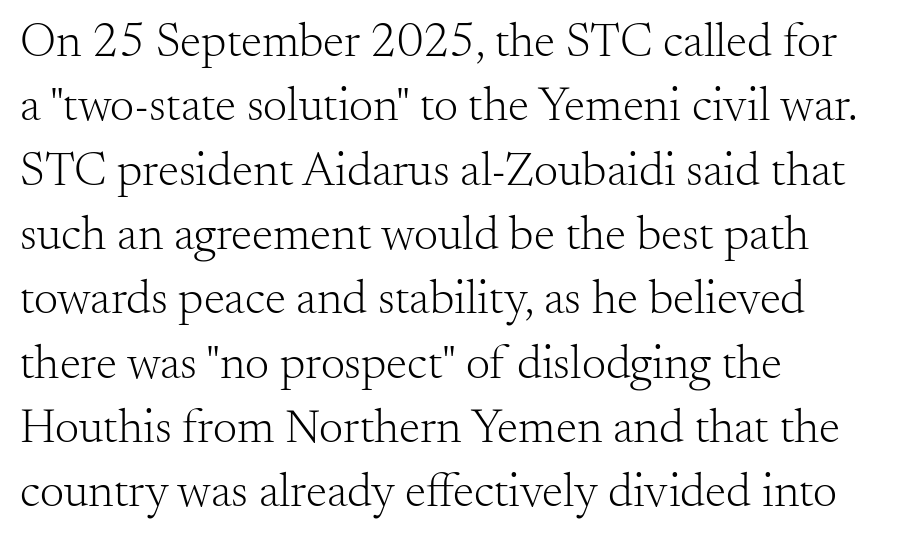
The image shows 48 px light serif type, upright; set left-aligned, normal line spacing (1.34x), normal letter spacing, not underlined; medium stroke contrast and a small x-height.
